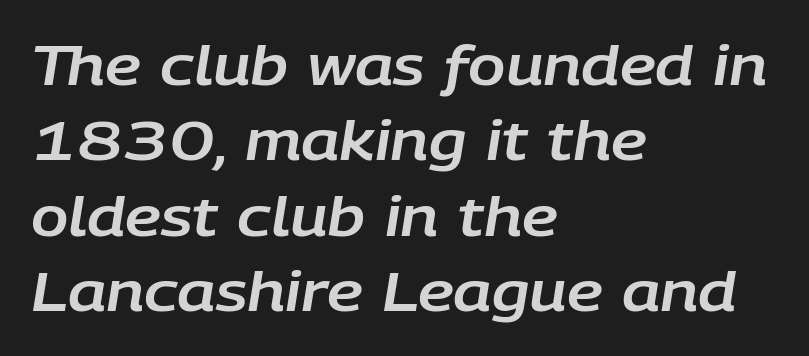
A typesetter would mark this as italic. Character widths vary here, with narrow letters taking less room than wide ones. Casual observation: everything's shoved over to the left. The face used here is rendered with its standard letterfit.
